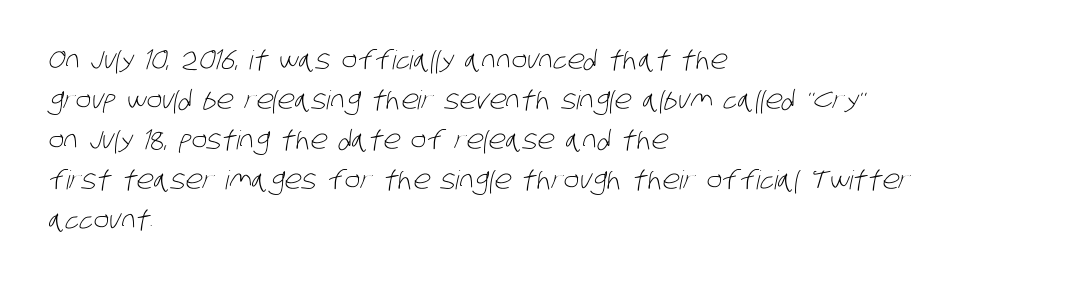
{"bold": "no", "underline": "no", "align": "left", "line_spacing": "normal", "line_spacing_ratio": 1.54, "letter_spacing": "normal", "letter_spacing_em": 0.0, "glyph_px": 26}
